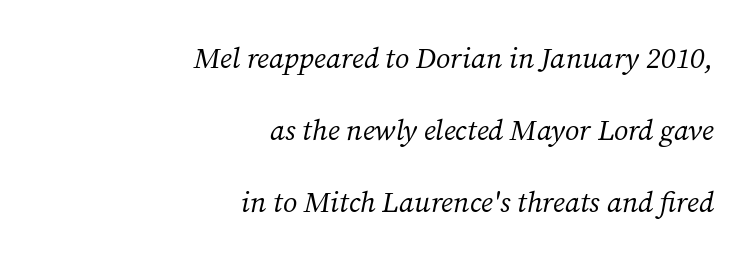
Q: Is the text bold? A: No.
Q: Is the text italic (slanted)? A: Yes, it leans right by about 12 degrees.
Q: Is the typeface a serif or a sans-serif typeface? A: Serif.
Q: Is the text underlined? A: No.
Q: How is the paragraph aligned? A: Right-aligned.
Q: Is the spacing between letters normal or unusually wide? A: Normal.
Q: Is the spacing between lines tight, normal or loose? A: Loose.
Q: Width (condensed, normal, or wide)? A: Normal.
Q: Stroke contrast? A: Medium.
Q: x-height? A: Medium.
Q: Monospaced? A: No.
